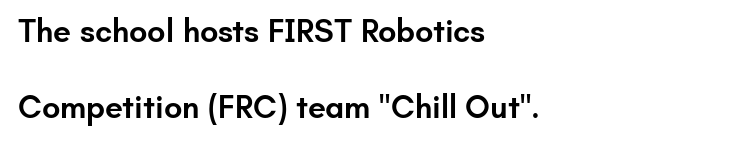
{"serif": "no", "italic": "no", "bold": "semi", "weight": "semibold", "width": "normal", "stroke_contrast": "low", "x_height": "small", "monospaced": "no", "underline": "no", "align": "left", "line_spacing": "loose", "line_spacing_ratio": 2.39, "letter_spacing": "normal", "letter_spacing_em": 0.0, "glyph_px": 32}
